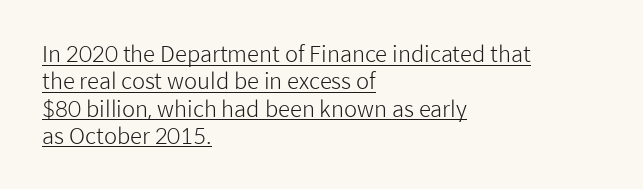
{"italic": "no", "bold": "no", "underline": "yes", "align": "left", "line_spacing_ratio": 1.24, "letter_spacing": "normal", "letter_spacing_em": 0.0, "glyph_px": 22}
